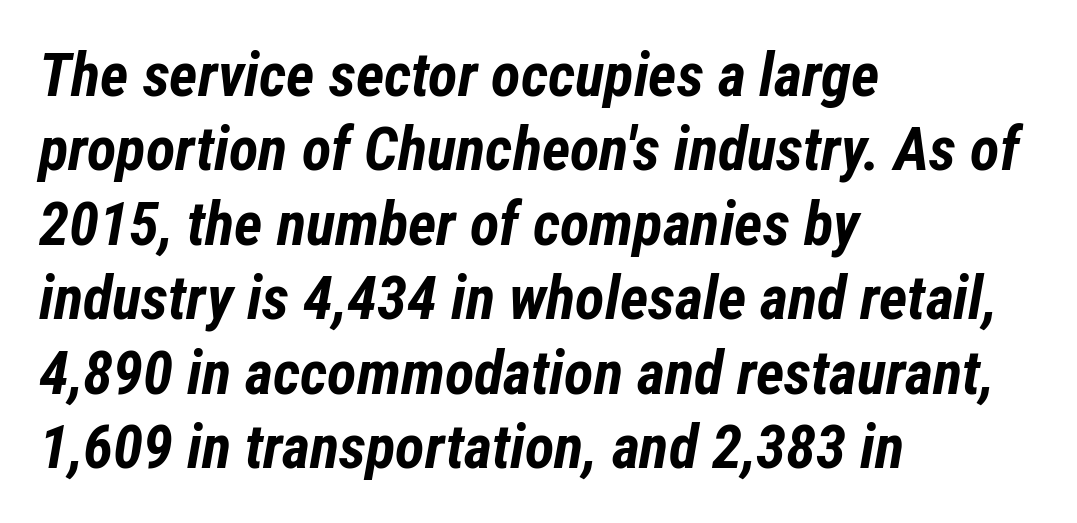
{"italic": "yes", "lean": "right", "slant_degrees": 12, "bold": "yes", "weight": "bold", "width": "condensed", "stroke_contrast": "low", "x_height": "medium", "monospaced": "no", "underline": "no", "align": "left", "line_spacing_ratio": 1.22, "letter_spacing": "normal", "letter_spacing_em": 0.0, "glyph_px": 61}
